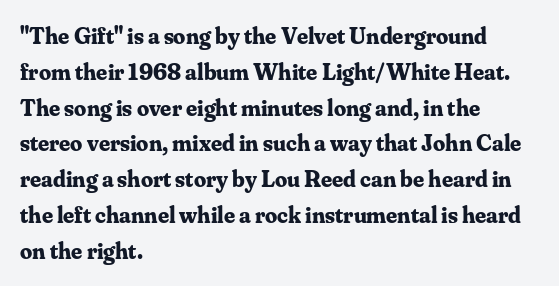
Italic: no, the glyphs are upright roman. Reading down the column, the eye jumps a familiar distance to each next line. Each row of text sits above clean, open space. Chunky letters — that's bold for sure.
